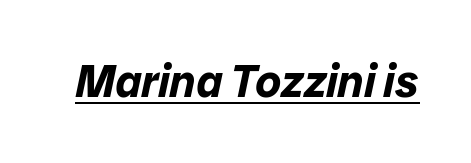
Q: Is the text bold? A: Yes.
Q: Is the text italic (slanted)? A: Yes, it leans right by about 12 degrees.
Q: Is the text underlined? A: Yes.
Q: Is the spacing between letters normal or unusually wide? A: Normal.
Q: Width (condensed, normal, or wide)? A: Normal.
Q: Stroke contrast? A: Low.
Q: x-height? A: Medium.
Q: Monospaced? A: No.
